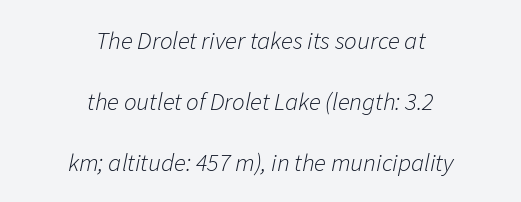
Q: Is the text bold? A: No.
Q: Is the text italic (slanted)? A: Yes, it leans right by about 11 degrees.
Q: Is the text underlined? A: No.
Q: How is the paragraph aligned? A: Centered.
Q: Is the spacing between letters normal or unusually wide? A: Normal.
Q: Is the spacing between lines tight, normal or loose? A: Loose.
